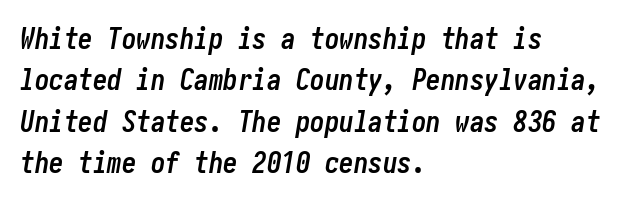
The lines are quadded left. Quick note: underline off. Rendered with sloped, italic letterforms. The rendering keeps characters at their native spacing. This is heavy type, rendered in bold. The line-height multiplier appears to be the usual default.
